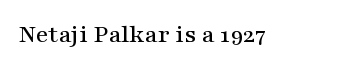
Q: Is the text italic (slanted)? A: No, it is upright.
Q: Is the text underlined? A: No.
Q: Is the spacing between letters normal or unusually wide? A: Normal.
